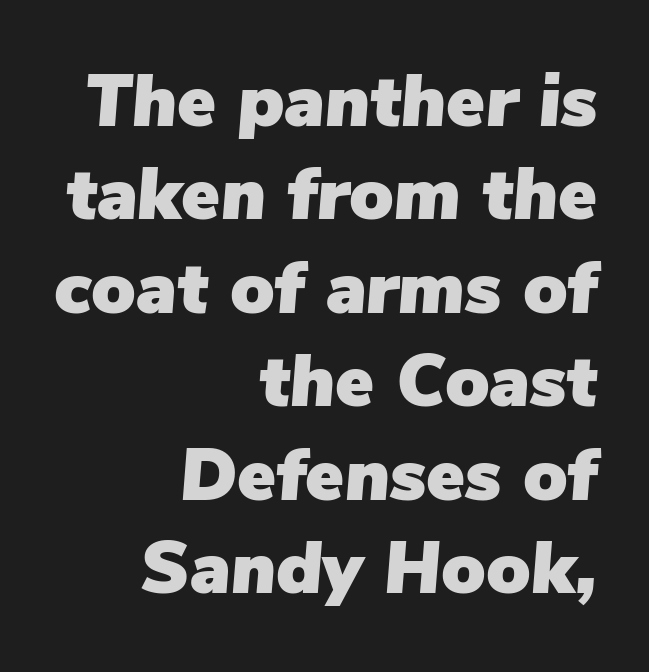
Q: Is the text italic (slanted)? A: Yes, it leans right by about 5 degrees.
Q: Is the text underlined? A: No.
Q: How is the paragraph aligned? A: Right-aligned.
Q: Is the spacing between letters normal or unusually wide? A: Normal.
Q: Is the spacing between lines tight, normal or loose? A: Normal.
Q: Width (condensed, normal, or wide)? A: Normal.
Q: Stroke contrast? A: Low.
Q: x-height? A: Medium.
Q: Monospaced? A: No.
